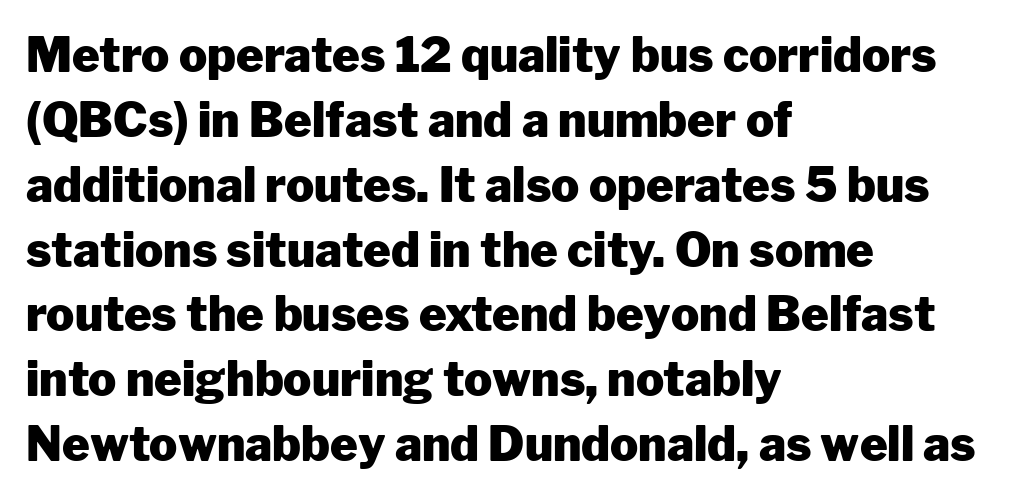
Q: Is the text bold? A: Yes.
Q: Is the text italic (slanted)? A: No, it is upright.
Q: Is the typeface a serif or a sans-serif typeface? A: Sans-serif.
Q: Is the text underlined? A: No.
Q: How is the paragraph aligned? A: Left-aligned.
Q: Is the spacing between letters normal or unusually wide? A: Normal.
Q: Is the spacing between lines tight, normal or loose? A: Normal.
Q: Width (condensed, normal, or wide)? A: Normal.
Q: Stroke contrast? A: Low.
Q: x-height? A: Medium.
Q: Monospaced? A: No.
